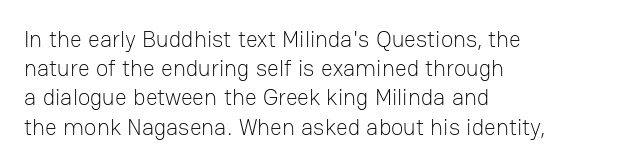
The image shows 23 px text type, upright; set left-aligned, normal line spacing (1.27x), normal letter spacing, not underlined.
